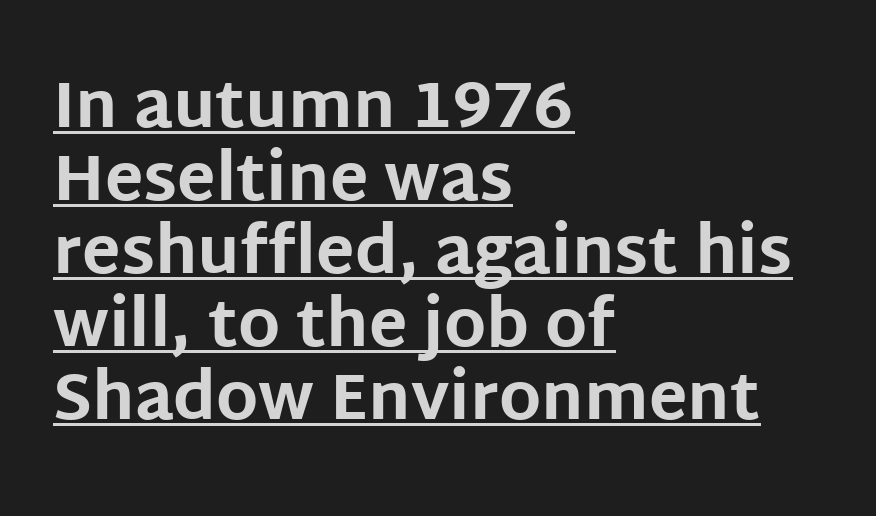
{"serif": "no", "italic": "no", "bold": "yes", "weight": "bold", "width": "normal", "stroke_contrast": "low", "x_height": "large", "monospaced": "no", "underline": "yes", "align": "left", "line_spacing": "tight", "line_spacing_ratio": 1.14, "letter_spacing": "normal", "letter_spacing_em": 0.0, "glyph_px": 64}
